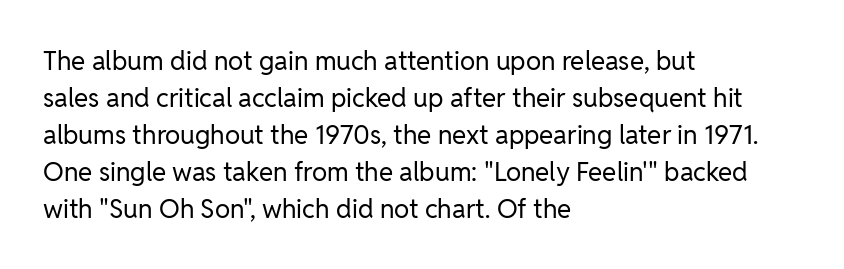
Q: Is the text bold? A: No.
Q: Is the text italic (slanted)? A: No, it is upright.
Q: Is the text underlined? A: No.
Q: How is the paragraph aligned? A: Left-aligned.
Q: Is the spacing between letters normal or unusually wide? A: Normal.
Q: Is the spacing between lines tight, normal or loose? A: Normal.
